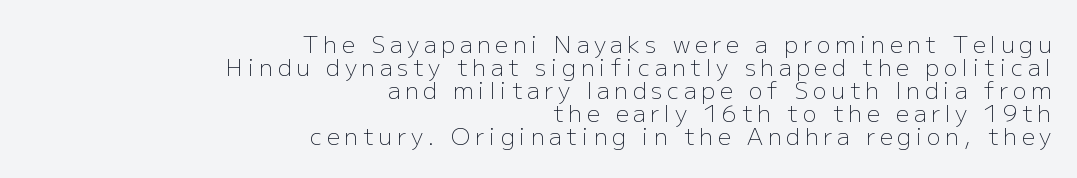
{"italic": "no", "bold": "no", "underline": "no", "align": "right", "line_spacing": "tight", "line_spacing_ratio": 1.0, "letter_spacing": "wide", "letter_spacing_em": 0.21, "glyph_px": 23}
